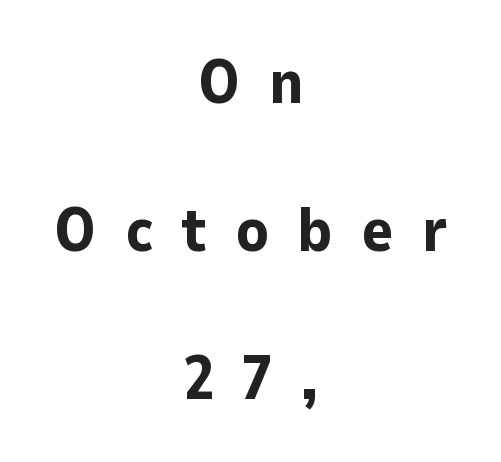
Q: Is the text bold? A: Yes.
Q: Is the text italic (slanted)? A: No, it is upright.
Q: Is the typeface a serif or a sans-serif typeface? A: Sans-serif.
Q: Is the text underlined? A: No.
Q: How is the paragraph aligned? A: Centered.
Q: Is the spacing between letters normal or unusually wide? A: Unusually wide.
Q: Is the spacing between lines tight, normal or loose? A: Loose.
Q: Width (condensed, normal, or wide)? A: Normal.
Q: Stroke contrast? A: Low.
Q: x-height? A: Medium.
Q: Monospaced? A: No.
